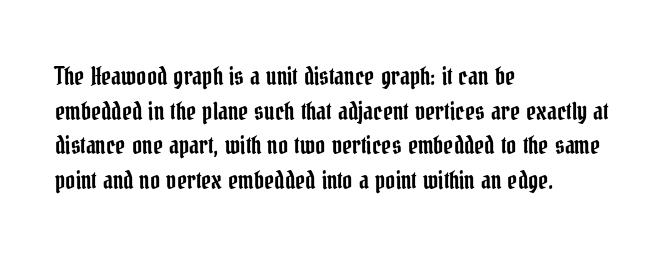
The compositor pushed each line to the left boundary. Compared with typical paragraphs, the rows here are spaced about the same. Here the glyphs are tracked normally, forming tight word shapes. Check the space under the baseline: it is left empty. You can tell it's not italic because the verticals are truly vertical.
